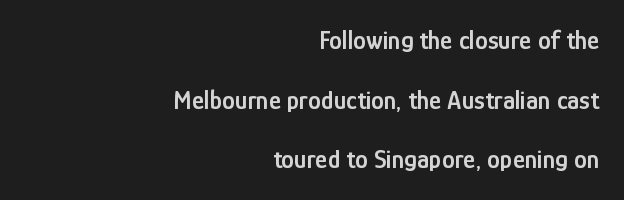
{"italic": "no", "bold": "semi", "underline": "no", "align": "right", "line_spacing": "loose", "line_spacing_ratio": 2.29, "letter_spacing": "normal", "letter_spacing_em": 0.0, "glyph_px": 26}
